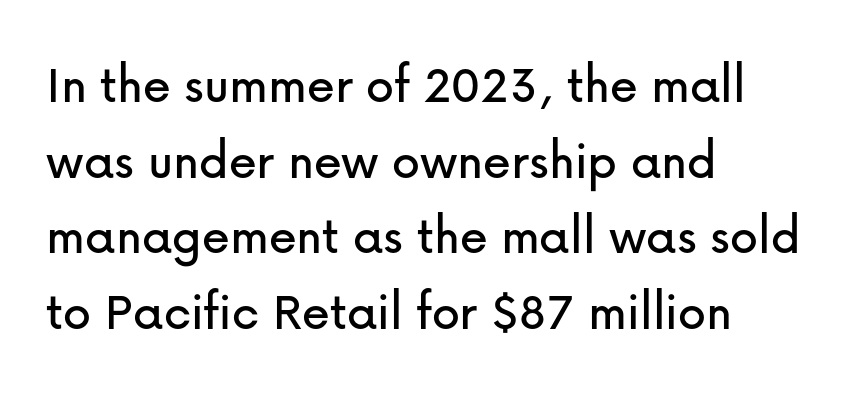
Q: Is the text italic (slanted)? A: No, it is upright.
Q: Is the typeface a serif or a sans-serif typeface? A: Sans-serif.
Q: Is the text underlined? A: No.
Q: How is the paragraph aligned? A: Left-aligned.
Q: Is the spacing between letters normal or unusually wide? A: Normal.
Q: Is the spacing between lines tight, normal or loose? A: Normal.
Q: Width (condensed, normal, or wide)? A: Normal.
Q: Stroke contrast? A: Low.
Q: x-height? A: Medium.
Q: Monospaced? A: No.
